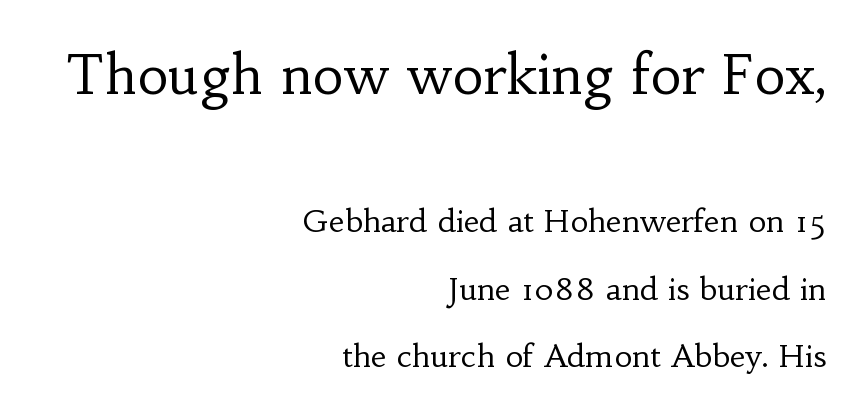
{"serif": "yes", "italic": "no", "bold": "no", "weight": "regular", "width": "normal", "stroke_contrast": "low", "x_height": "small", "monospaced": "no", "underline": "no", "align": "right", "line_spacing": "loose", "line_spacing_ratio": 2.17, "letter_spacing": "normal", "letter_spacing_em": 0.0, "larger_block": "first", "size_ratio": 1.74, "glyph_px": 54}
